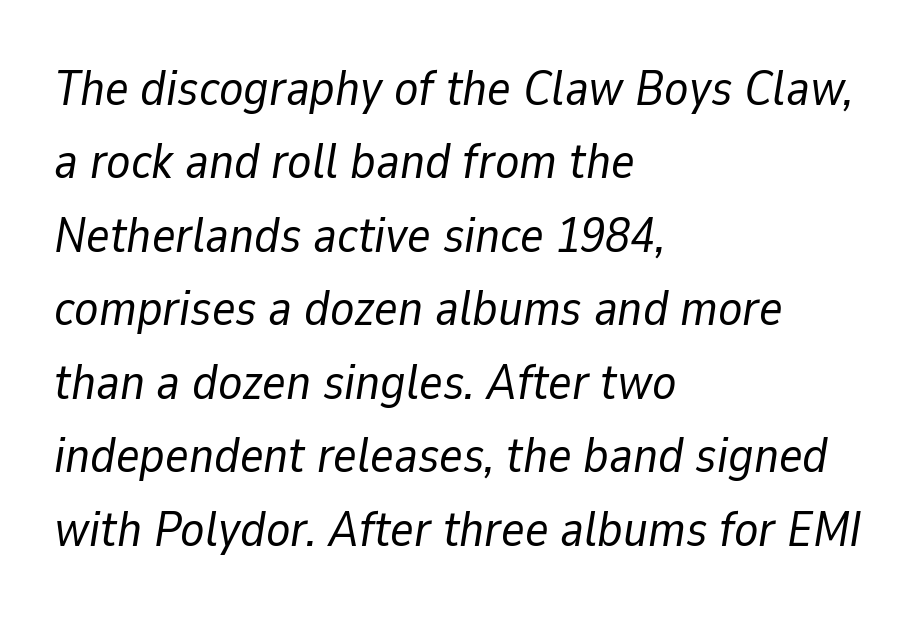
Q: Is the text bold? A: No.
Q: Is the text italic (slanted)? A: Yes, it leans right by about 9 degrees.
Q: Is the text underlined? A: No.
Q: How is the paragraph aligned? A: Left-aligned.
Q: Is the spacing between letters normal or unusually wide? A: Normal.
Q: Is the spacing between lines tight, normal or loose? A: Normal.
Q: Width (condensed, normal, or wide)? A: Normal.
Q: Stroke contrast? A: Low.
Q: x-height? A: Medium.
Q: Monospaced? A: No.
